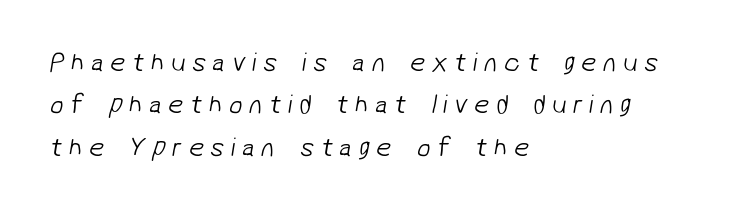
Q: Is the text bold? A: No.
Q: Is the text underlined? A: No.
Q: How is the paragraph aligned? A: Left-aligned.
Q: Is the spacing between letters normal or unusually wide? A: Unusually wide.
Q: Is the spacing between lines tight, normal or loose? A: Normal.
